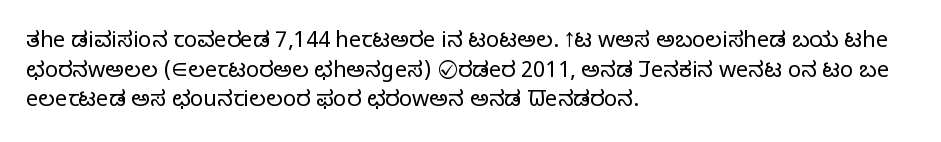
{"italic": "no", "bold": "no", "underline": "no", "align": "left", "line_spacing": "normal", "line_spacing_ratio": 1.35, "letter_spacing": "normal", "letter_spacing_em": 0.0, "glyph_px": 22}
